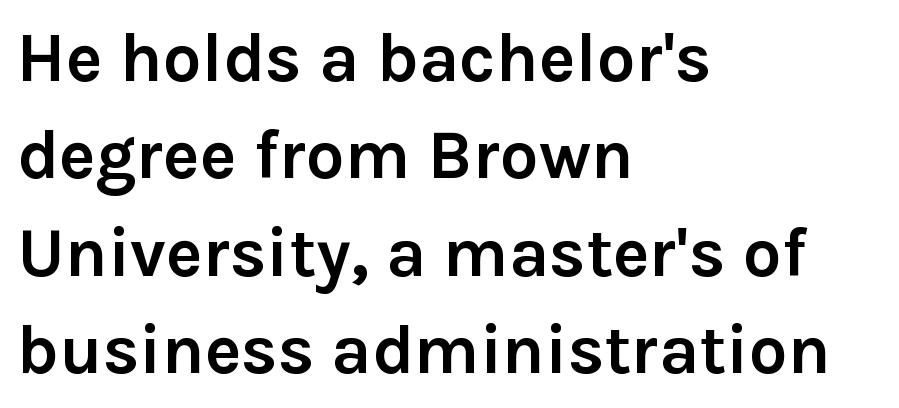
The image shows 69 px semibold sans-serif type, upright; set left-aligned, normal line spacing (1.41x), normal letter spacing, not underlined; low stroke contrast and a medium x-height.
